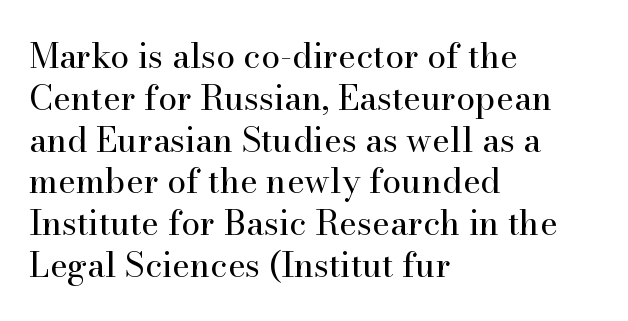
{"serif": "yes", "italic": "no", "bold": "no", "weight": "regular", "width": "normal", "stroke_contrast": "high", "x_height": "small", "monospaced": "no", "underline": "no", "align": "left", "line_spacing_ratio": 1.23, "letter_spacing": "normal", "letter_spacing_em": 0.0, "glyph_px": 34}
